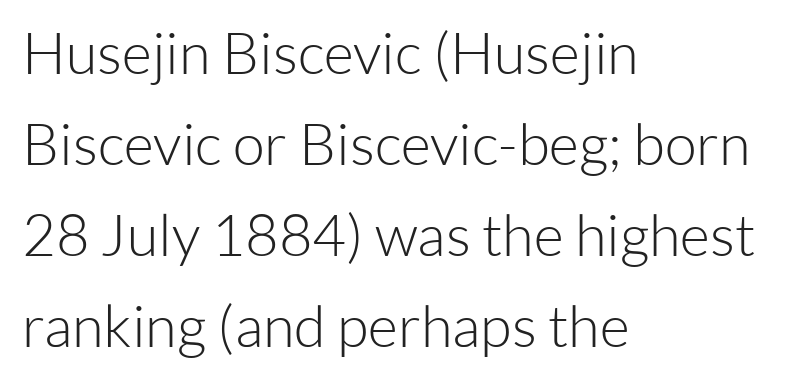
Q: Is the text bold? A: No.
Q: Is the text italic (slanted)? A: No, it is upright.
Q: Is the typeface a serif or a sans-serif typeface? A: Sans-serif.
Q: Is the text underlined? A: No.
Q: How is the paragraph aligned? A: Left-aligned.
Q: Is the spacing between letters normal or unusually wide? A: Normal.
Q: Is the spacing between lines tight, normal or loose? A: Normal.
Q: Width (condensed, normal, or wide)? A: Normal.
Q: Stroke contrast? A: Low.
Q: x-height? A: Medium.
Q: Monospaced? A: No.
